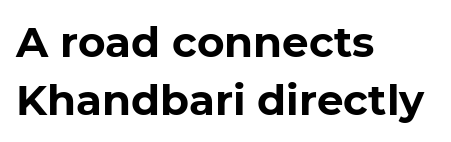
Q: Is the text bold? A: Yes.
Q: Is the text italic (slanted)? A: No, it is upright.
Q: Is the typeface a serif or a sans-serif typeface? A: Sans-serif.
Q: Is the text underlined? A: No.
Q: How is the paragraph aligned? A: Left-aligned.
Q: Is the spacing between letters normal or unusually wide? A: Normal.
Q: Is the spacing between lines tight, normal or loose? A: Normal.
Q: Width (condensed, normal, or wide)? A: Normal.
Q: Stroke contrast? A: Low.
Q: x-height? A: Medium.
Q: Monospaced? A: No.
